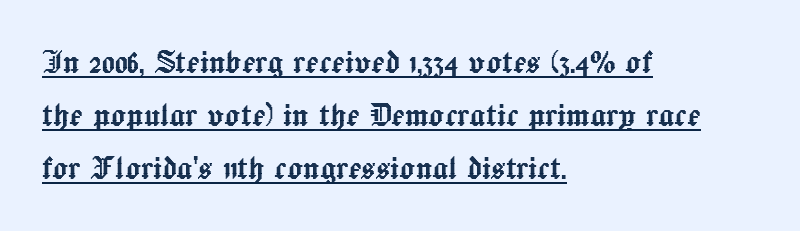
Q: Is the text italic (slanted)? A: No, it is upright.
Q: Is the text underlined? A: Yes.
Q: How is the paragraph aligned? A: Left-aligned.
Q: Is the spacing between letters normal or unusually wide? A: Normal.
Q: Is the spacing between lines tight, normal or loose? A: Normal.
Q: Width (condensed, normal, or wide)? A: Normal.
Q: x-height? A: Medium.
Q: Monospaced? A: No.
